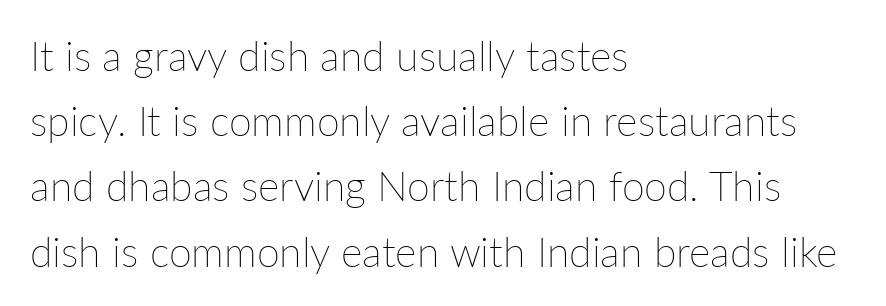
Q: Is the text bold? A: No.
Q: Is the text italic (slanted)? A: No, it is upright.
Q: Is the text underlined? A: No.
Q: How is the paragraph aligned? A: Left-aligned.
Q: Is the spacing between letters normal or unusually wide? A: Normal.
Q: Is the spacing between lines tight, normal or loose? A: Normal.
Q: Width (condensed, normal, or wide)? A: Normal.
Q: Stroke contrast? A: Low.
Q: x-height? A: Medium.
Q: Monospaced? A: No.
